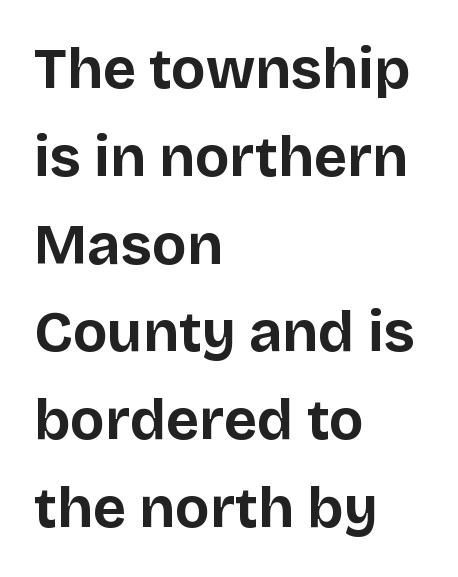
Q: Is the text bold? A: Yes.
Q: Is the text italic (slanted)? A: No, it is upright.
Q: Is the typeface a serif or a sans-serif typeface? A: Sans-serif.
Q: Is the text underlined? A: No.
Q: How is the paragraph aligned? A: Left-aligned.
Q: Is the spacing between letters normal or unusually wide? A: Normal.
Q: Is the spacing between lines tight, normal or loose? A: Normal.
Q: Width (condensed, normal, or wide)? A: Normal.
Q: Stroke contrast? A: Low.
Q: x-height? A: Large.
Q: Monospaced? A: No.
